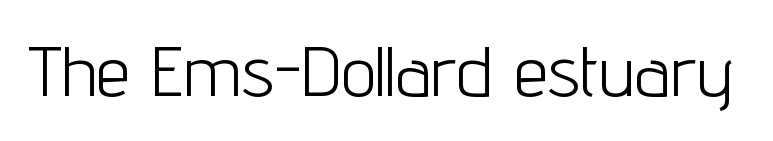
{"serif": "no", "italic": "no", "bold": "no", "weight": "light", "width": "condensed", "stroke_contrast": "low", "x_height": "medium", "monospaced": "no", "underline": "no", "letter_spacing": "normal", "letter_spacing_em": 0.0, "glyph_px": 70}
